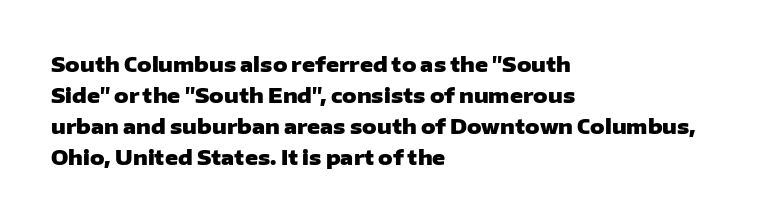
Q: Is the text bold? A: Yes.
Q: Is the text italic (slanted)? A: No, it is upright.
Q: Is the text underlined? A: No.
Q: How is the paragraph aligned? A: Left-aligned.
Q: Is the spacing between letters normal or unusually wide? A: Normal.
Q: Is the spacing between lines tight, normal or loose? A: Normal.
